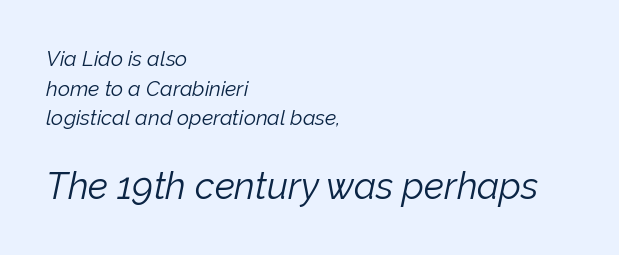
The text carries the slant typical of an italic or oblique font. Does the bottom block carry the larger type? Yes, it does. Compared with a typical body face, this is equally light or lighter still. Any mark beneath the type? The region is blank. Here the designer chose a conventional face with non-uniform glyph widths.
